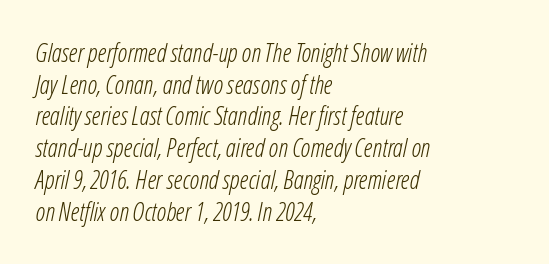
Q: Is the text bold? A: No.
Q: Is the text italic (slanted)? A: Yes, it leans right by about 12 degrees.
Q: Is the text underlined? A: No.
Q: How is the paragraph aligned? A: Left-aligned.
Q: Is the spacing between letters normal or unusually wide? A: Normal.
Q: Is the spacing between lines tight, normal or loose? A: Normal.
